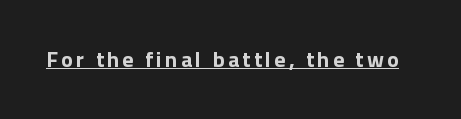
Q: Is the text bold? A: Yes.
Q: Is the text italic (slanted)? A: No, it is upright.
Q: Is the text underlined? A: Yes.
